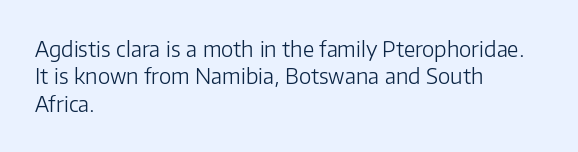
Reading down the block, your eye returns to a fixed left position each line. The weight tops out at a normal text grade. Interline gaps are of average width in this sample. The letters sit at their default tracking, neither squeezed nor spread.
